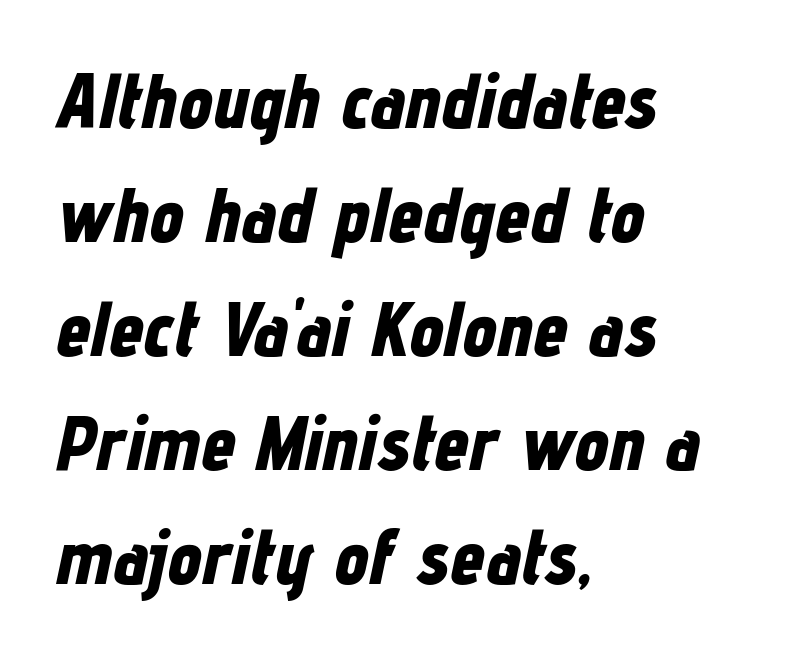
{"italic": "yes", "lean": "right", "slant_degrees": 12, "bold": "yes", "weight": "bold", "width": "condensed", "stroke_contrast": "low", "x_height": "medium", "monospaced": "no", "underline": "no", "align": "left", "line_spacing": "normal", "line_spacing_ratio": 1.48, "letter_spacing": "normal", "letter_spacing_em": 0.0, "glyph_px": 77}
